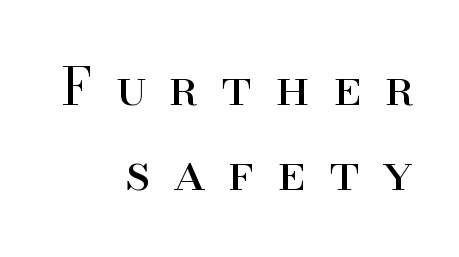
Q: Is the text bold? A: No.
Q: Is the text italic (slanted)? A: No, it is upright.
Q: Is the typeface a serif or a sans-serif typeface? A: Serif.
Q: Is the text underlined? A: No.
Q: How is the paragraph aligned? A: Right-aligned.
Q: Is the spacing between letters normal or unusually wide? A: Unusually wide.
Q: Is the spacing between lines tight, normal or loose? A: Normal.
Q: Width (condensed, normal, or wide)? A: Normal.
Q: Stroke contrast? A: High.
Q: x-height? A: Small.
Q: Monospaced? A: No.
